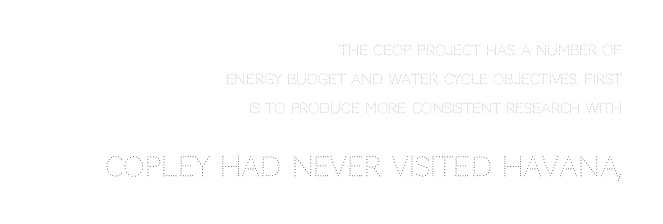
Q: Is the text bold? A: No.
Q: Is the text italic (slanted)? A: No, it is upright.
Q: Is the text underlined? A: No.
Q: How is the paragraph aligned? A: Right-aligned.
Q: Is the spacing between letters normal or unusually wide? A: Normal.
Q: Is the spacing between lines tight, normal or loose? A: Loose.
Q: Which block of text is set in a larger size, the first (top) or the second (bottom)? A: The second (bottom) one.
